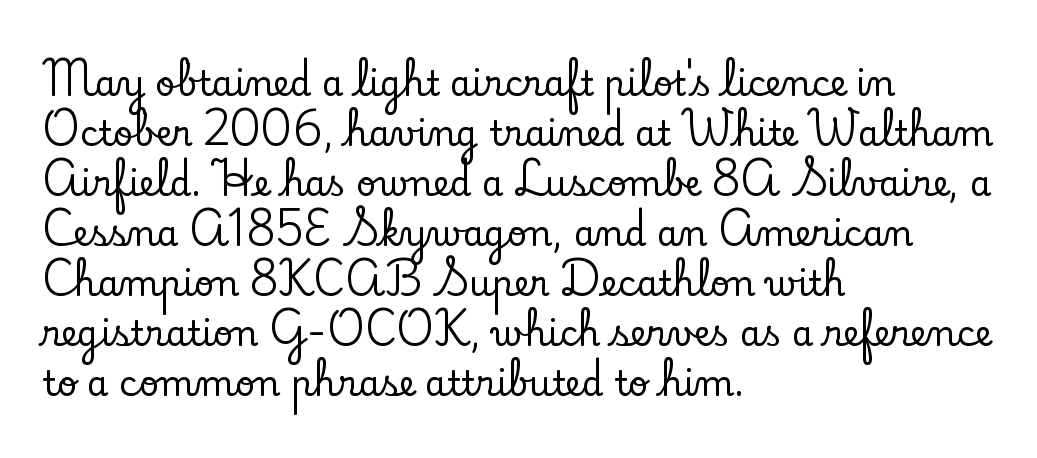
The string is rendered with underlining switched off. Here the designer chose a conventional face with non-uniform glyph widths. Small tapered or slab feet sit at the stroke ends, so this counts as serif. A classic flush-left, rag-right setting is used for this passage.
